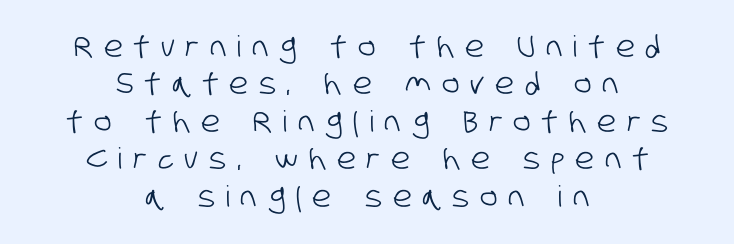
{"serif": "no", "width": "condensed", "stroke_contrast": "low", "x_height": "large", "monospaced": "no", "underline": "no", "align": "center", "line_spacing": "normal", "line_spacing_ratio": 1.29, "letter_spacing": "wide", "letter_spacing_em": 0.38, "glyph_px": 29}
